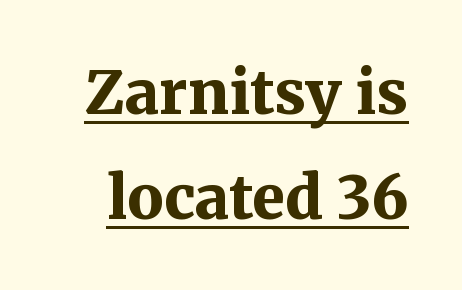
Q: Is the text bold? A: Yes.
Q: Is the text italic (slanted)? A: No, it is upright.
Q: Is the typeface a serif or a sans-serif typeface? A: Serif.
Q: Is the text underlined? A: Yes.
Q: Is the spacing between letters normal or unusually wide? A: Normal.
Q: Width (condensed, normal, or wide)? A: Normal.
Q: Stroke contrast? A: Medium.
Q: x-height? A: Medium.
Q: Monospaced? A: No.
